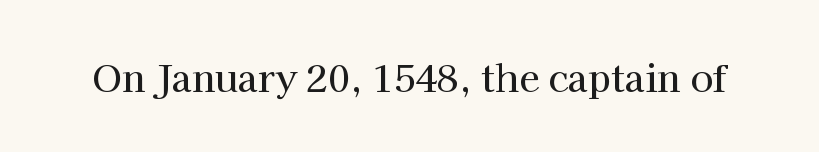
{"serif": "yes", "italic": "no", "width": "normal", "stroke_contrast": "high", "x_height": "medium", "monospaced": "no", "underline": "no", "letter_spacing": "normal", "letter_spacing_em": 0.0, "glyph_px": 37}
